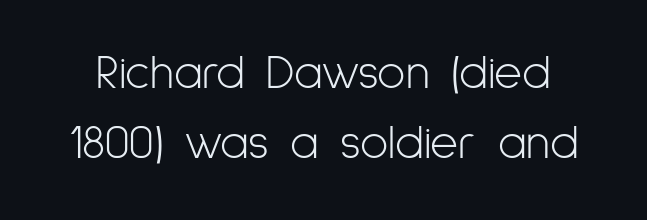
{"serif": "no", "italic": "no", "bold": "no", "weight": "light", "width": "condensed", "stroke_contrast": "low", "x_height": "medium", "monospaced": "no", "underline": "no", "line_spacing": "normal", "line_spacing_ratio": 1.46, "letter_spacing": "normal", "letter_spacing_em": 0.0, "glyph_px": 48}
